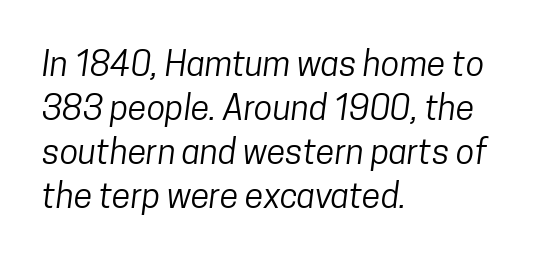
Observe the ordinary spacing: letters are neighbours, not strangers. Varying glyph widths throughout — classic text-font behaviour. Underlining? Definitely not there. Serif or sans? Sans — the stroke terminals are bare. The typesetter chose a ragged-right arrangement here.
